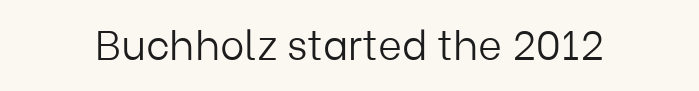
{"serif": "no", "italic": "no", "bold": "no", "weight": "light", "width": "normal", "stroke_contrast": "low", "x_height": "medium", "monospaced": "no", "underline": "no", "letter_spacing": "normal", "letter_spacing_em": 0.0, "glyph_px": 41}
